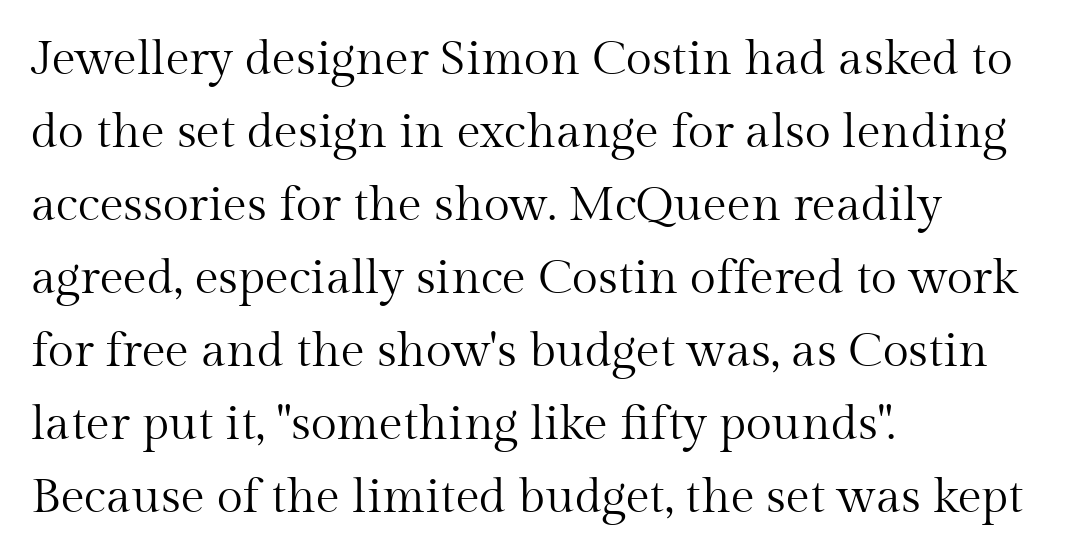
{"serif": "yes", "italic": "no", "bold": "no", "weight": "regular", "width": "normal", "stroke_contrast": "medium", "x_height": "medium", "monospaced": "no", "underline": "no", "align": "left", "line_spacing": "normal", "line_spacing_ratio": 1.52, "letter_spacing": "normal", "letter_spacing_em": 0.0, "glyph_px": 48}
